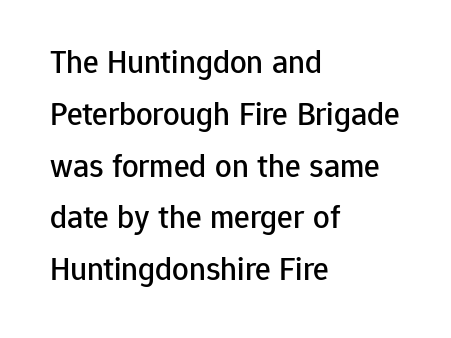
The image shows 33 px sans-serif type, upright; set left-aligned, normal line spacing (1.57x), normal letter spacing, not underlined; low stroke contrast and a medium x-height.
